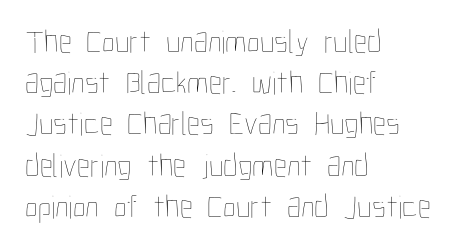
Each word holds together tightly as a unit, with standard inter-letter gaps. Is there much room between lines? A standard amount, neither cramped nor airy. Proportional: the letters do not fall into vertical columns. Unbolded letterforms with no extra heft. Italic? Not at all — the glyphs are vertical.
